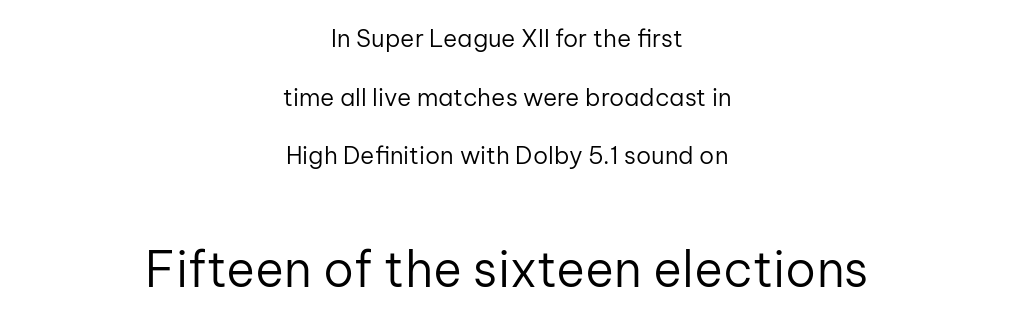
Q: Is the text bold? A: No.
Q: Is the text italic (slanted)? A: No, it is upright.
Q: Is the typeface a serif or a sans-serif typeface? A: Sans-serif.
Q: Is the text underlined? A: No.
Q: How is the paragraph aligned? A: Centered.
Q: Is the spacing between letters normal or unusually wide? A: Normal.
Q: Is the spacing between lines tight, normal or loose? A: Loose.
Q: Which block of text is set in a larger size, the first (top) or the second (bottom)? A: The second (bottom) one.
Q: Width (condensed, normal, or wide)? A: Normal.
Q: Stroke contrast? A: Low.
Q: x-height? A: Medium.
Q: Monospaced? A: No.
